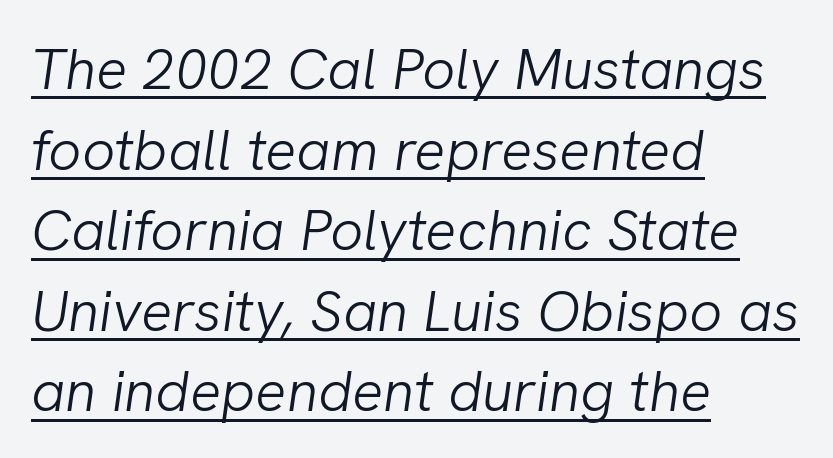
The image shows 58 px light type, italic (leaning right); set left-aligned, normal line spacing (1.39x), normal letter spacing, underlined; low stroke contrast and a medium x-height.
